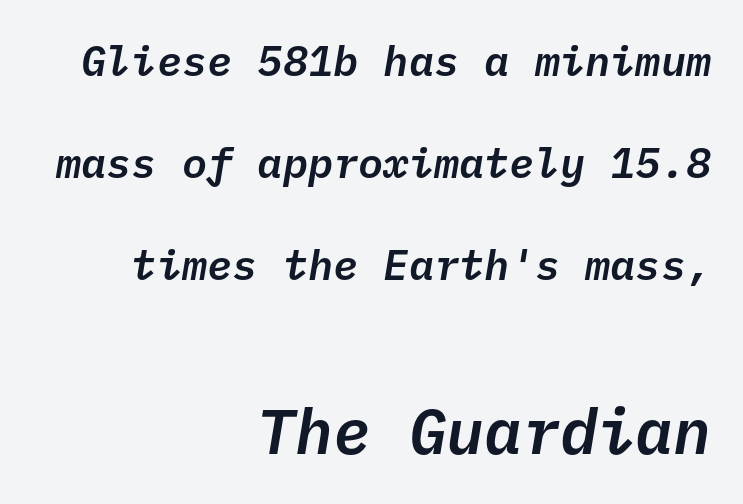
Q: Is the text italic (slanted)? A: Yes, it leans right by about 10 degrees.
Q: Is the text underlined? A: No.
Q: How is the paragraph aligned? A: Right-aligned.
Q: Is the spacing between letters normal or unusually wide? A: Normal.
Q: Is the spacing between lines tight, normal or loose? A: Loose.
Q: Which block of text is set in a larger size, the first (top) or the second (bottom)? A: The second (bottom) one.
Q: Width (condensed, normal, or wide)? A: Normal.
Q: Stroke contrast? A: Low.
Q: x-height? A: Medium.
Q: Monospaced? A: Yes.
